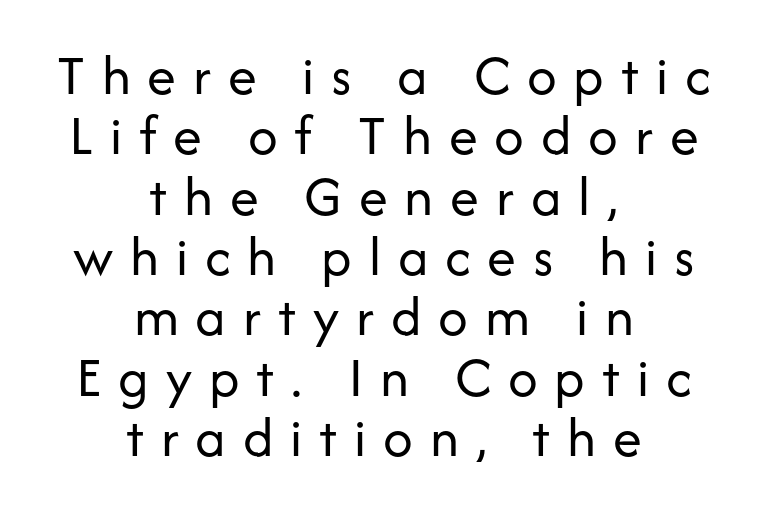
The image shows 58 px regular-weight sans-serif type, upright; set centered, tight line spacing (1.04x), unusually wide letter spacing (+0.29 em), not underlined; low stroke contrast and a medium x-height.
